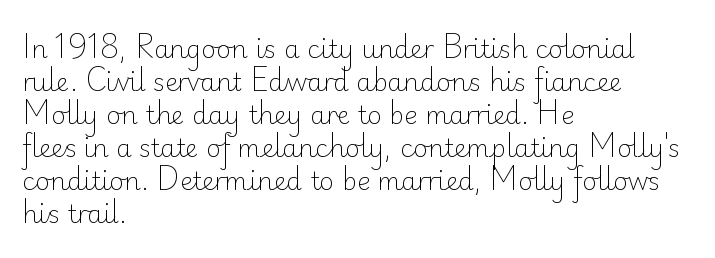
Q: Is the text bold? A: No.
Q: Is the text italic (slanted)? A: No, it is upright.
Q: Is the text underlined? A: No.
Q: How is the paragraph aligned? A: Left-aligned.
Q: Is the spacing between letters normal or unusually wide? A: Normal.
Q: Is the spacing between lines tight, normal or loose? A: Normal.
